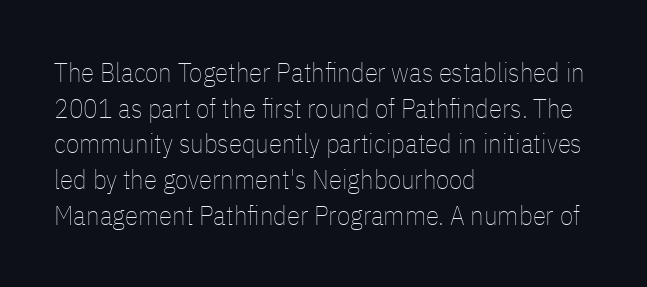
Q: Is the text bold? A: No.
Q: Is the text italic (slanted)? A: No, it is upright.
Q: Is the text underlined? A: No.
Q: How is the paragraph aligned? A: Left-aligned.
Q: Is the spacing between letters normal or unusually wide? A: Normal.
Q: Is the spacing between lines tight, normal or loose? A: Normal.
